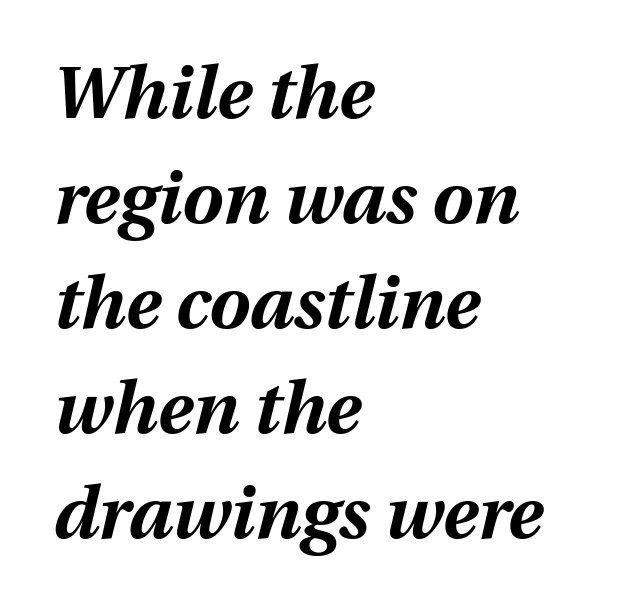
Q: Is the text bold? A: Yes.
Q: Is the text italic (slanted)? A: Yes, it leans right by about 12 degrees.
Q: Is the text underlined? A: No.
Q: How is the paragraph aligned? A: Left-aligned.
Q: Is the spacing between letters normal or unusually wide? A: Normal.
Q: Is the spacing between lines tight, normal or loose? A: Normal.
Q: Width (condensed, normal, or wide)? A: Normal.
Q: Stroke contrast? A: Medium.
Q: x-height? A: Medium.
Q: Monospaced? A: No.
